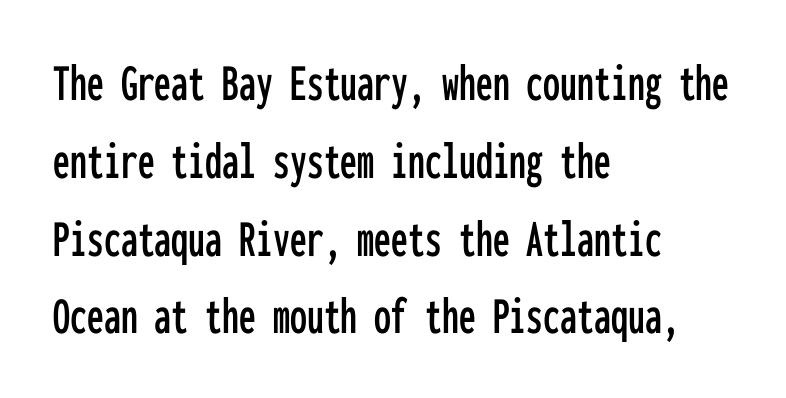
The image shows 54 px condensed sans-serif type, upright, monospaced; set left-aligned, normal line spacing (1.44x), normal letter spacing, not underlined; low stroke contrast and a medium x-height.
